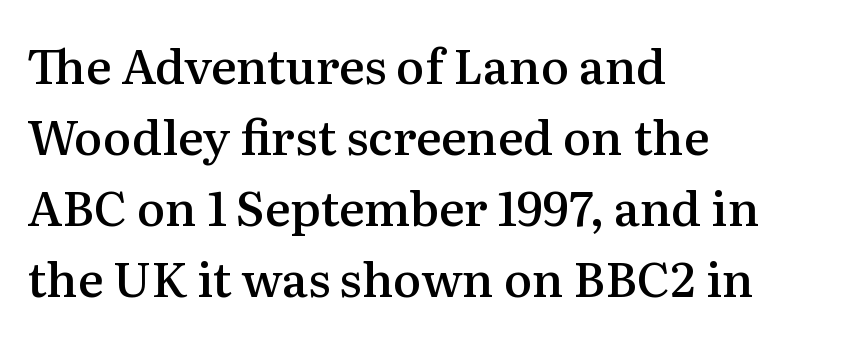
{"serif": "yes", "italic": "no", "bold": "semi", "weight": "semibold", "width": "normal", "stroke_contrast": "medium", "x_height": "medium", "monospaced": "no", "underline": "no", "align": "left", "line_spacing": "normal", "line_spacing_ratio": 1.48, "letter_spacing": "normal", "letter_spacing_em": 0.0, "glyph_px": 48}
